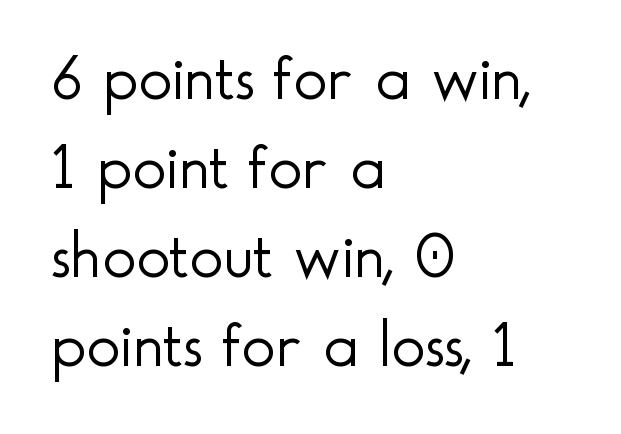
The image shows 64 px light sans-serif type, upright; set left-aligned, normal line spacing (1.39x), normal letter spacing, not underlined; a small x-height.
